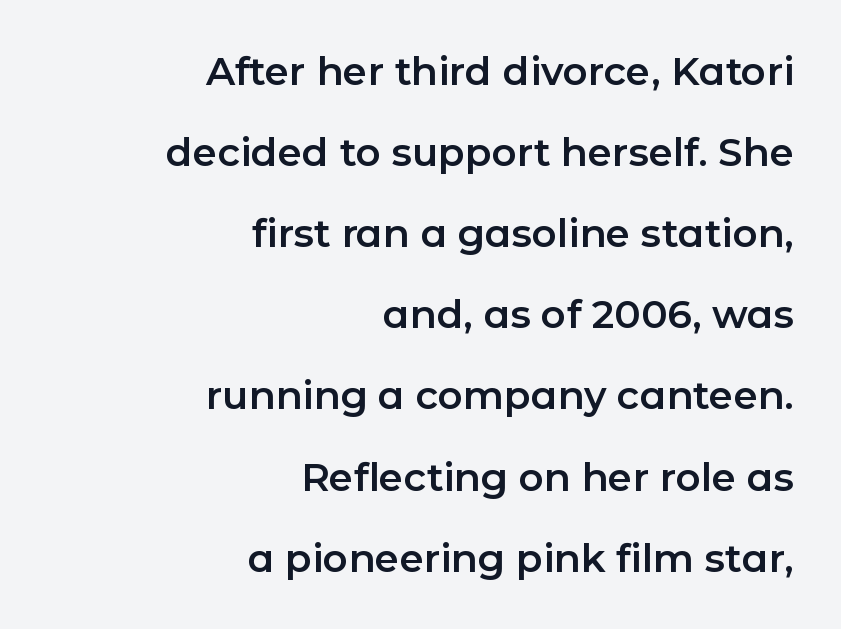
Quick note: underline off. These lines keep a tight, regular rhythm from letter to letter. Airy leading. A typesetter would mark this as roman, not italic.
